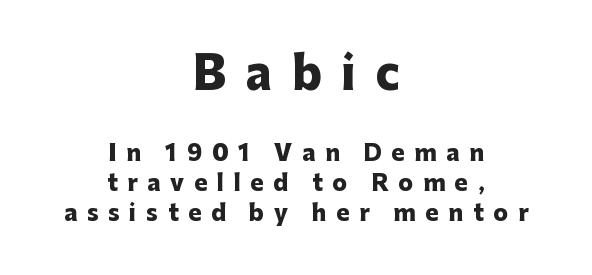
Q: Is the text bold? A: Yes.
Q: Is the text italic (slanted)? A: No, it is upright.
Q: Is the typeface a serif or a sans-serif typeface? A: Sans-serif.
Q: Is the text underlined? A: No.
Q: How is the paragraph aligned? A: Centered.
Q: Is the spacing between letters normal or unusually wide? A: Unusually wide.
Q: Is the spacing between lines tight, normal or loose? A: Normal.
Q: Which block of text is set in a larger size, the first (top) or the second (bottom)? A: The first (top) one.
Q: Width (condensed, normal, or wide)? A: Normal.
Q: Stroke contrast? A: Low.
Q: x-height? A: Medium.
Q: Monospaced? A: No.
